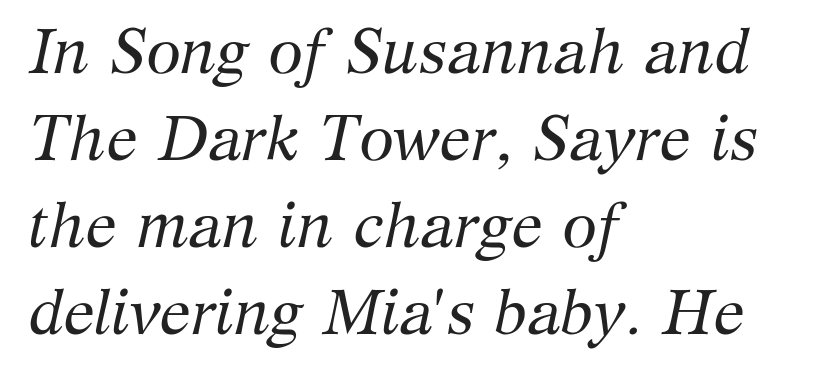
The image shows 63 px regular-weight serif type, italic (leaning right); set left-aligned, normal line spacing (1.38x), normal letter spacing, not underlined; medium stroke contrast and a medium x-height.
